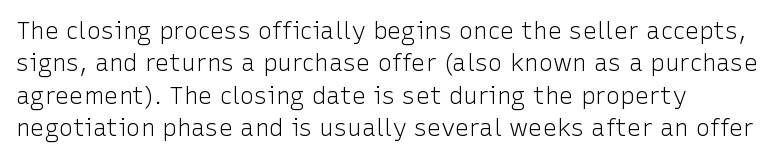
The image shows 24 px text type, upright; set normal line spacing (1.35x), normal letter spacing, not underlined.
